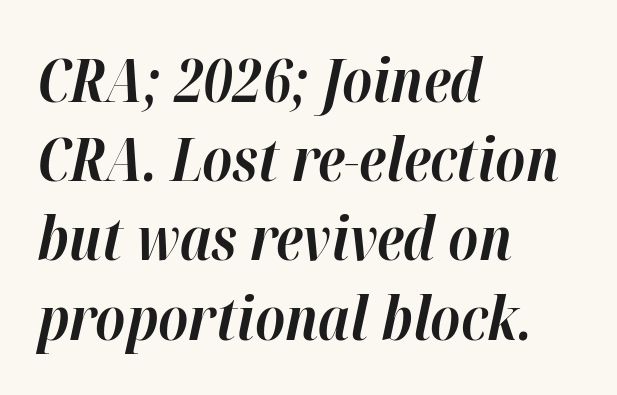
The image shows 60 px bold type, italic (leaning right); set left-aligned, normal line spacing (1.32x), normal letter spacing, not underlined; high stroke contrast and a medium x-height.
